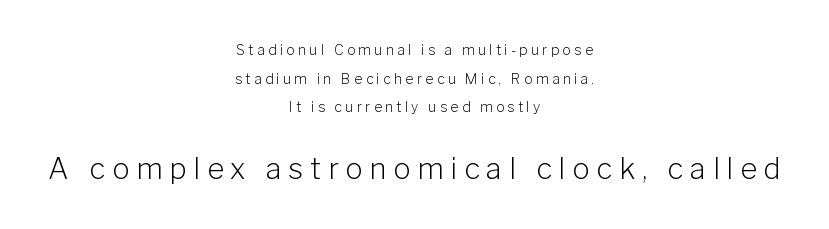
The image shows 29 px light sans-serif type, upright; set centered, loose line spacing (2.05x), unusually wide letter spacing (+0.24 em), not underlined; the second (bottom) block is 2.07x larger; low stroke contrast and a medium x-height.
